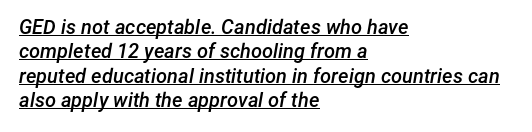
Q: Is the text bold? A: Semi-bold.
Q: Is the text italic (slanted)? A: Yes, it leans right by about 12 degrees.
Q: Is the text underlined? A: Yes.
Q: How is the paragraph aligned? A: Left-aligned.
Q: Is the spacing between letters normal or unusually wide? A: Normal.
